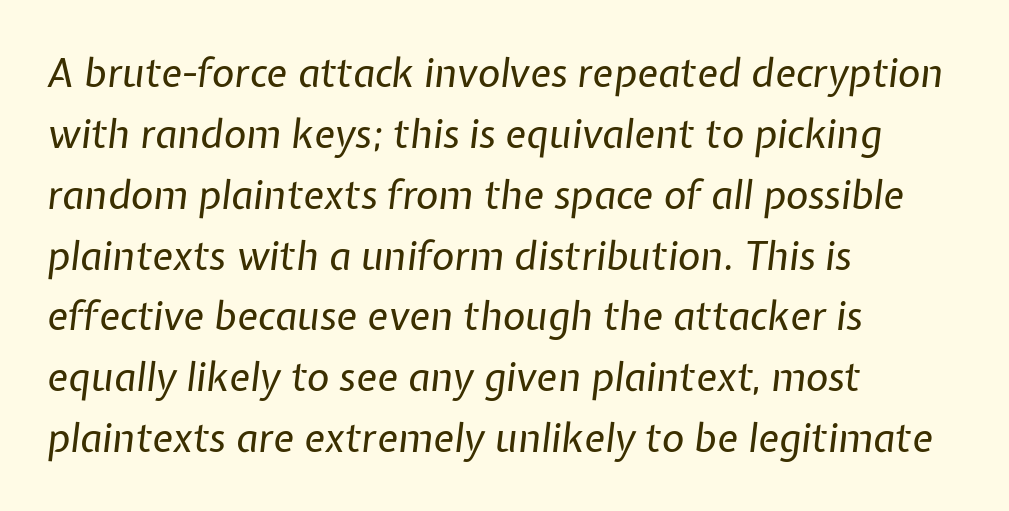
{"italic": "yes", "lean": "right", "slant_degrees": 7, "bold": "no", "weight": "regular", "width": "normal", "stroke_contrast": "low", "x_height": "medium", "monospaced": "no", "underline": "no", "align": "left", "line_spacing": "normal", "line_spacing_ratio": 1.56, "letter_spacing": "normal", "letter_spacing_em": 0.0, "glyph_px": 39}
